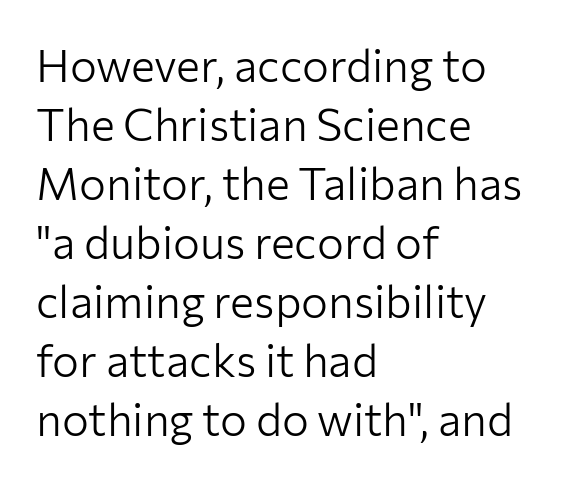
Q: Is the text bold? A: No.
Q: Is the text italic (slanted)? A: No, it is upright.
Q: Is the typeface a serif or a sans-serif typeface? A: Sans-serif.
Q: Is the text underlined? A: No.
Q: How is the paragraph aligned? A: Left-aligned.
Q: Is the spacing between letters normal or unusually wide? A: Normal.
Q: Is the spacing between lines tight, normal or loose? A: Normal.
Q: Width (condensed, normal, or wide)? A: Normal.
Q: Stroke contrast? A: Low.
Q: x-height? A: Medium.
Q: Monospaced? A: No.
